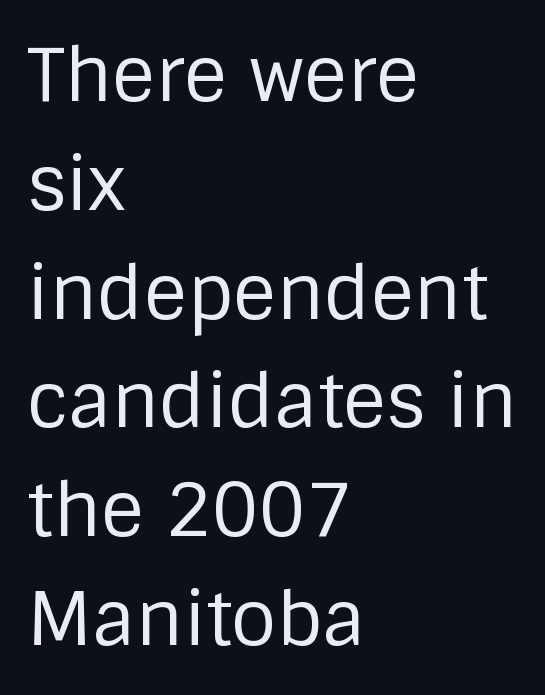
The space directly below the letters is spotless. Think of a printed novel: that variable character pitch is what you see here. One-word summary of the alignment: left. What's the leading like? Ordinary, nothing unusual.
